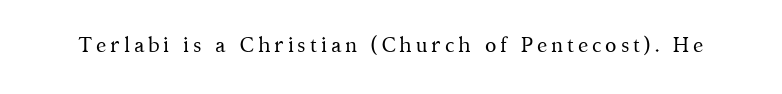
The image shows 21 px text type, upright; set not underlined.
